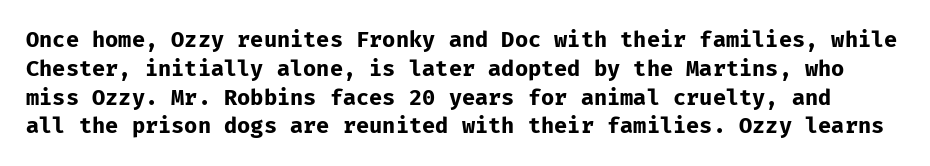
The image shows 22 px bold type, upright; set normal line spacing (1.31x), normal letter spacing, not underlined.
